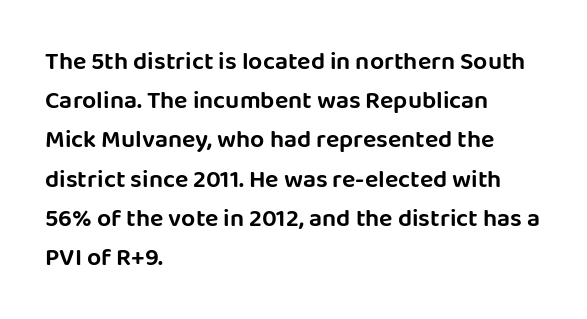
The image shows 25 px text type, upright; set left-aligned, normal line spacing (1.57x), normal letter spacing, not underlined.
